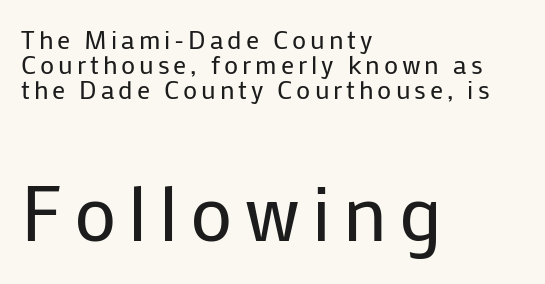
Q: Is the text bold? A: No.
Q: Is the text italic (slanted)? A: No, it is upright.
Q: Is the typeface a serif or a sans-serif typeface? A: Sans-serif.
Q: Is the text underlined? A: No.
Q: How is the paragraph aligned? A: Left-aligned.
Q: Is the spacing between lines tight, normal or loose? A: Tight.
Q: Which block of text is set in a larger size, the first (top) or the second (bottom)? A: The second (bottom) one.
Q: Width (condensed, normal, or wide)? A: Normal.
Q: Stroke contrast? A: Low.
Q: x-height? A: Medium.
Q: Monospaced? A: No.
